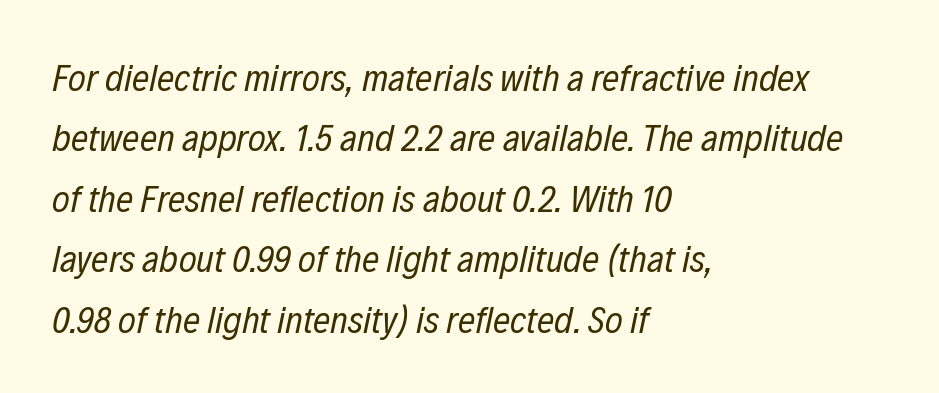
Left-aligned paragraph, ragged on the right. Underlining? Definitely not there. This block has exactly the height ordinary leading produces. The characters are drawn with everyday or finer stroke widths. Think of a printed novel: that variable character pitch is what you see here.
